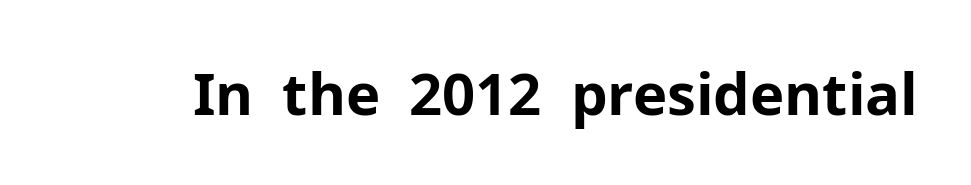
The image shows 58 px bold sans-serif type, upright; set normal letter spacing, not underlined; low stroke contrast and a medium x-height.
